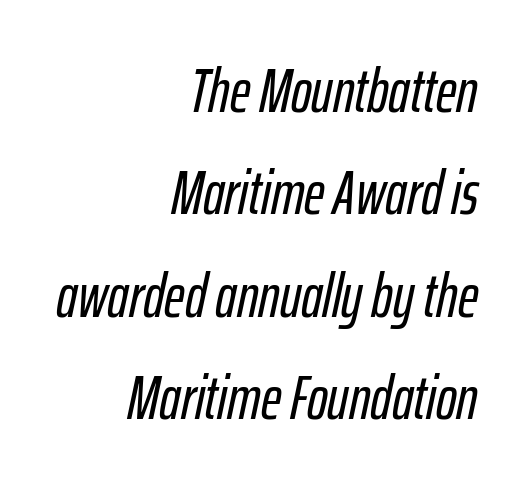
{"italic": "yes", "lean": "right", "slant_degrees": 12, "width": "condensed", "stroke_contrast": "low", "x_height": "medium", "monospaced": "no", "underline": "no", "align": "right", "line_spacing": "normal", "line_spacing_ratio": 1.65, "letter_spacing": "normal", "letter_spacing_em": 0.0, "glyph_px": 62}
